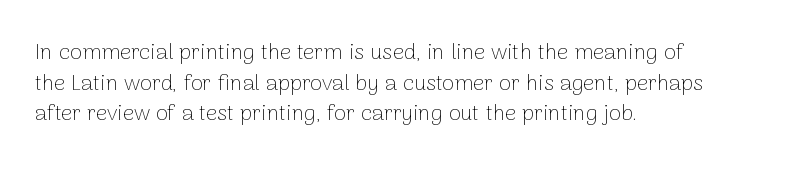
{"italic": "no", "bold": "no", "underline": "no", "align": "left", "line_spacing": "normal", "line_spacing_ratio": 1.39, "letter_spacing": "normal", "letter_spacing_em": 0.0, "glyph_px": 22}
